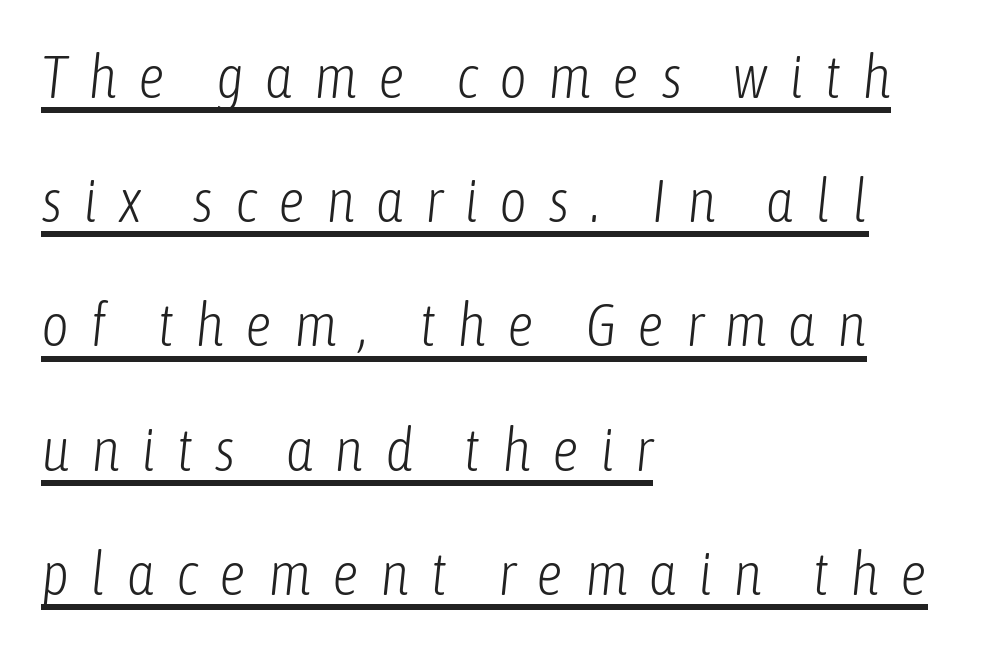
The image shows 60 px light, condensed type, italic (leaning right); set left-aligned, loose line spacing (2.07x), unusually wide letter spacing (+0.35 em), underlined; low stroke contrast and a medium x-height.
